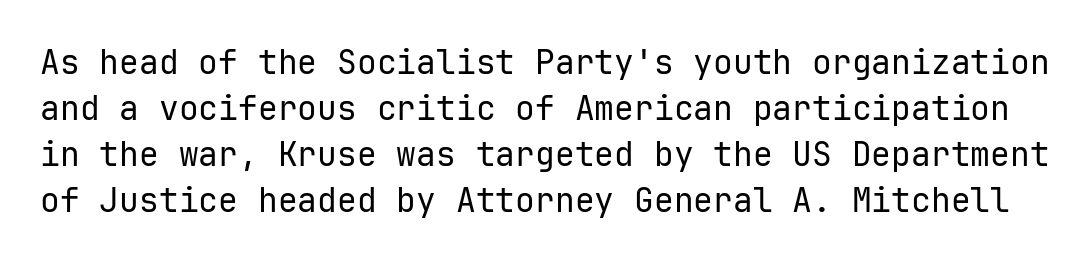
Does extra space separate the letters? No, they use regular spacing. The font sits on the lighter half of the weight spectrum, regular included. Plain, unruled lines of type. This block has exactly the height ordinary leading produces. The type family on display is of the sans-serif kind.
